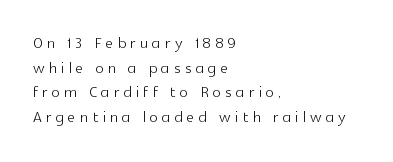
{"italic": "no", "bold": "no", "underline": "no", "align": "left", "line_spacing_ratio": 1.17, "letter_spacing": "wide", "letter_spacing_em": 0.21, "glyph_px": 21}
